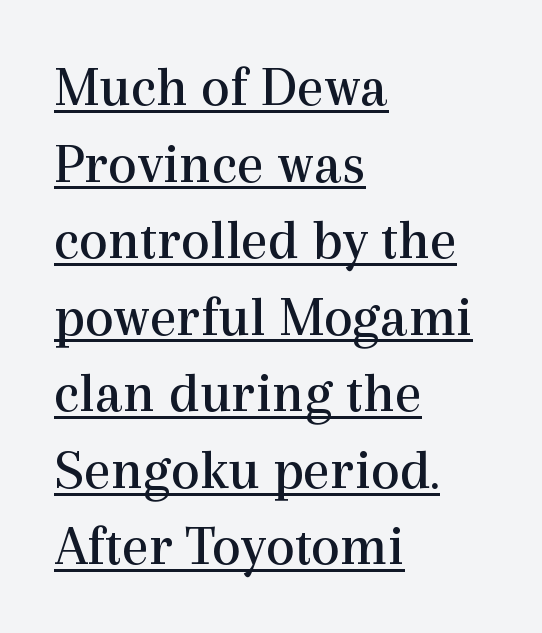
The image shows 58 px regular-weight serif type, upright; set left-aligned, normal line spacing (1.32x), normal letter spacing, underlined; a medium x-height.
